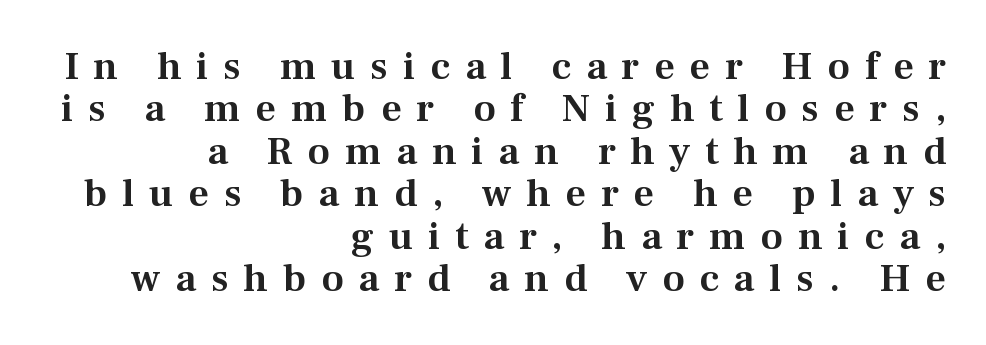
The image shows 40 px serif type, upright; set right-aligned, tight line spacing (1.06x), unusually wide letter spacing (+0.37 em), not underlined; medium stroke contrast and a medium x-height.
